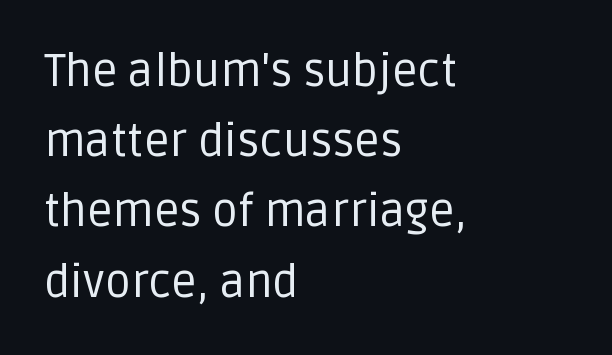
What's the leading like? Ordinary, nothing unusual. Line starts are locked; line ends wander. These lines are rendered in a variable-pitch font. On a weight scale, this lands at 450 or below. Glyph-to-glyph distance matches everyday printed text.
